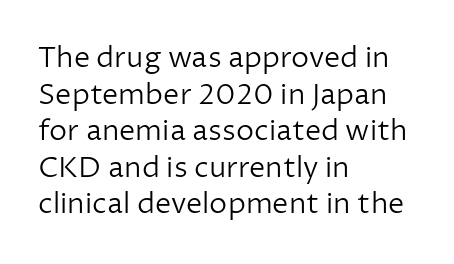
The image shows 29 px light sans-serif type, upright; set left-aligned, normal line spacing (1.26x), normal letter spacing, not underlined; low stroke contrast and a medium x-height.
